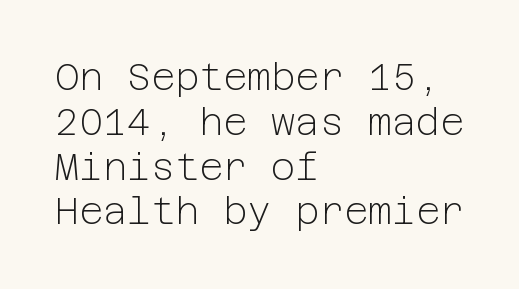
The image shows 37 px light sans-serif type, upright; set left-aligned, line spacing 1.21x, normal letter spacing, not underlined; low stroke contrast and a medium x-height.
